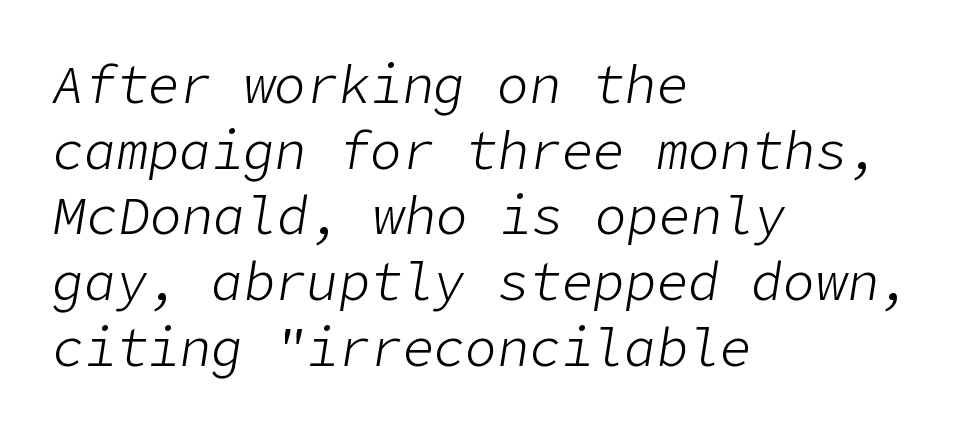
The image shows 53 px light type, italic (leaning right); set left-aligned, line spacing 1.24x, normal letter spacing, not underlined; low stroke contrast and a medium x-height.
